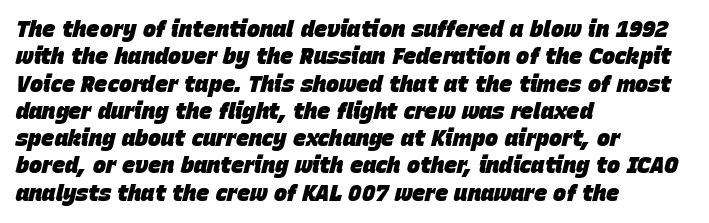
{"italic": "yes", "lean": "right", "slant_degrees": 15, "bold": "yes", "underline": "no", "align": "left", "line_spacing_ratio": 1.24, "letter_spacing": "normal", "letter_spacing_em": 0.0, "glyph_px": 22}
